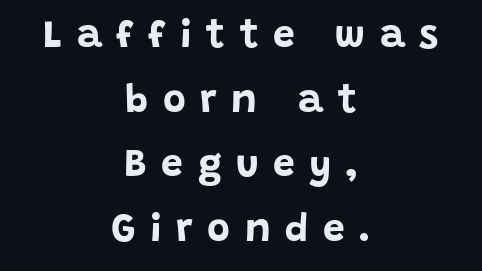
Q: Is the text bold? A: Yes.
Q: Is the text italic (slanted)? A: No, it is upright.
Q: Is the typeface a serif or a sans-serif typeface? A: Sans-serif.
Q: Is the text underlined? A: No.
Q: How is the paragraph aligned? A: Centered.
Q: Is the spacing between letters normal or unusually wide? A: Unusually wide.
Q: Is the spacing between lines tight, normal or loose? A: Normal.
Q: Width (condensed, normal, or wide)? A: Normal.
Q: Stroke contrast? A: Low.
Q: x-height? A: Large.
Q: Monospaced? A: No.
